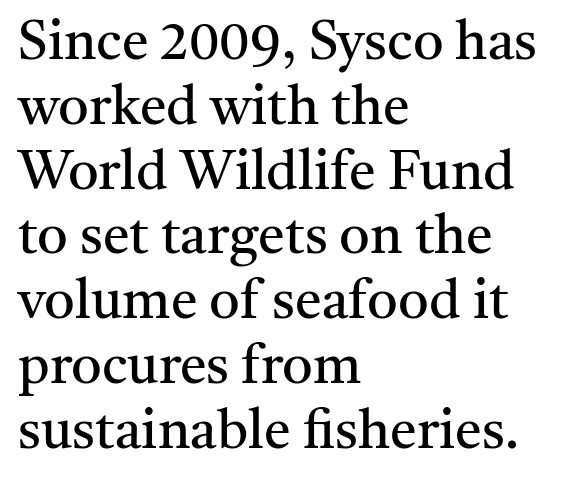
Each letter keeps its own natural width here, so spacing adapts to shape. Tracking value appears to be zero — textbook default spacing. The face used here is seriffed, in the tradition of book romans. The lettering stays uniformly vertical, giving the passage a roman look. The characters are drawn with everyday or finer stroke widths. A student would call this left alignment; a typographer would say flush left, rag right.
